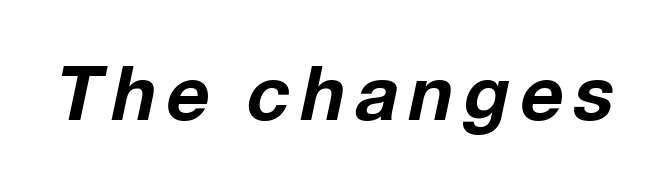
The image shows 75 px bold type, italic (leaning right); set not underlined; low stroke contrast and a medium x-height.
